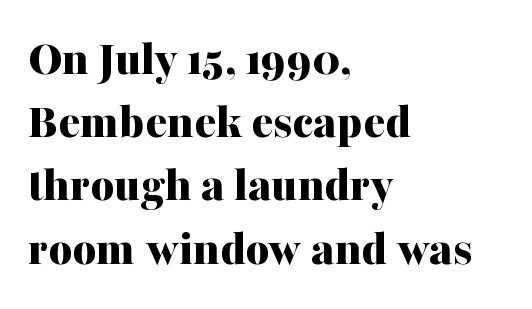
{"serif": "yes", "italic": "no", "bold": "yes", "weight": "bold", "width": "normal", "stroke_contrast": "medium", "x_height": "medium", "monospaced": "no", "underline": "no", "align": "left", "line_spacing_ratio": 1.24, "letter_spacing": "normal", "letter_spacing_em": 0.0, "glyph_px": 51}
